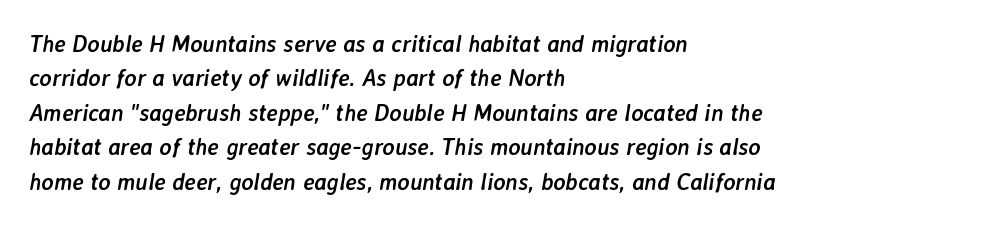
How heavy is the stroke? Heavy — this is a bold. The area under the type is left untouched. The axis of the letterforms is tilted away from vertical. Casual observation: everything's shoved over to the left.
